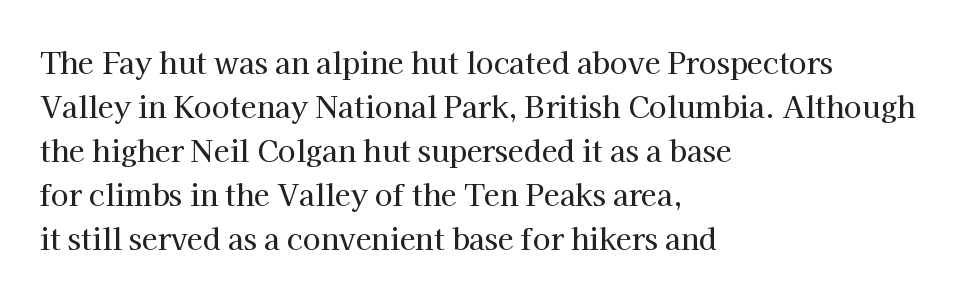
{"serif": "yes", "italic": "no", "width": "normal", "stroke_contrast": "high", "x_height": "medium", "monospaced": "no", "underline": "no", "align": "left", "line_spacing": "normal", "line_spacing_ratio": 1.52, "letter_spacing": "normal", "letter_spacing_em": 0.0, "glyph_px": 29}
